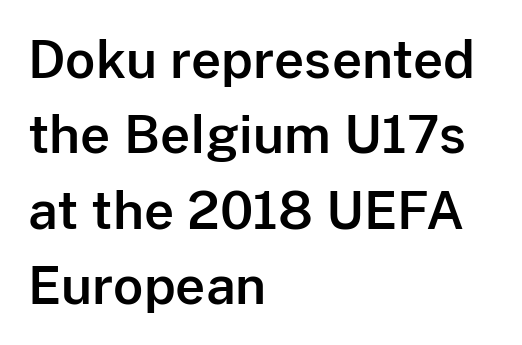
The image shows 52 px sans-serif type, upright; set left-aligned, normal line spacing (1.45x), normal letter spacing, not underlined; low stroke contrast and a medium x-height.
